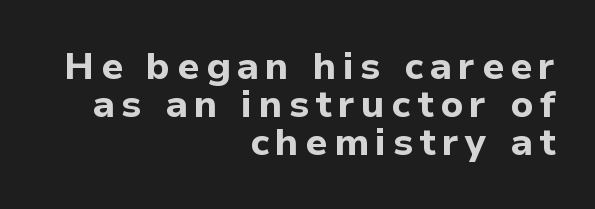
One glance says dense: line gaps are narrower than usual. The type family on display is of the sans-serif kind. The passage shown is emphatically bold. You could not count columns in this text — the font is proportionally spaced.
